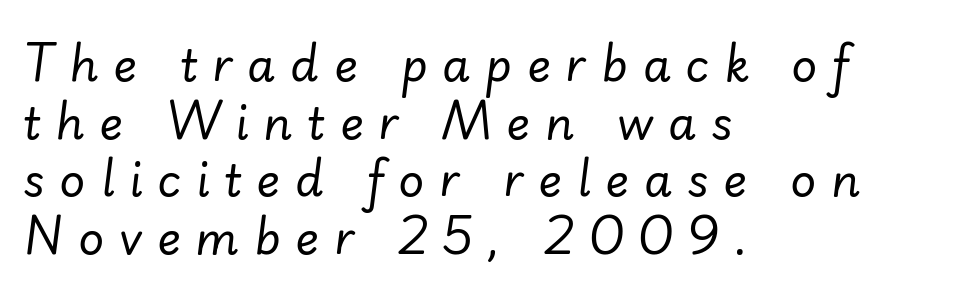
{"italic": "yes", "lean": "right", "slant_degrees": 7, "bold": "no", "weight": "regular", "width": "normal", "stroke_contrast": "low", "x_height": "small", "monospaced": "no", "underline": "no", "align": "left", "line_spacing": "normal", "line_spacing_ratio": 1.28, "letter_spacing": "wide", "letter_spacing_em": 0.33, "glyph_px": 45}
